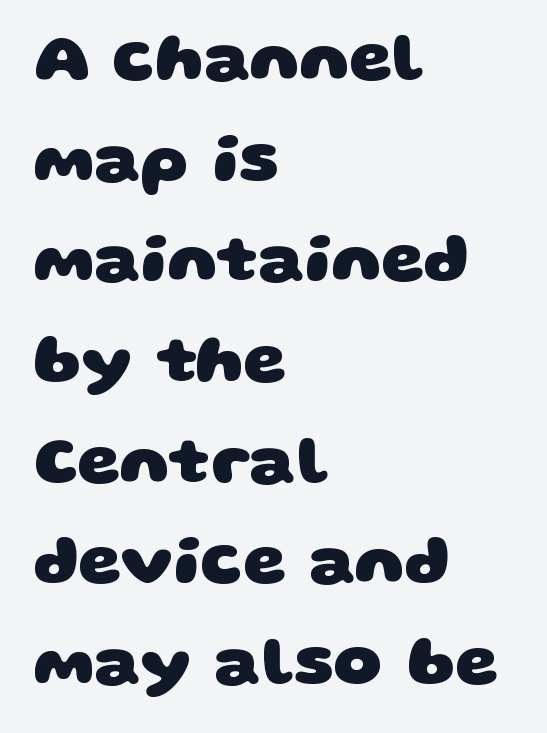
Q: Is the text bold? A: Yes.
Q: Is the typeface a serif or a sans-serif typeface? A: Sans-serif.
Q: Is the text underlined? A: No.
Q: How is the paragraph aligned? A: Left-aligned.
Q: Is the spacing between letters normal or unusually wide? A: Normal.
Q: Is the spacing between lines tight, normal or loose? A: Normal.
Q: Width (condensed, normal, or wide)? A: Wide.
Q: Stroke contrast? A: Low.
Q: x-height? A: Large.
Q: Monospaced? A: No.
